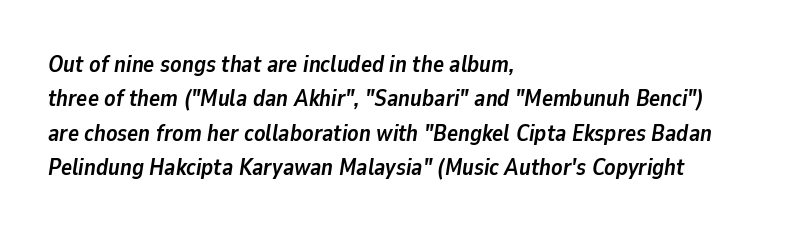
{"italic": "yes", "lean": "right", "slant_degrees": 9, "bold": "yes", "underline": "no", "align": "left", "line_spacing": "normal", "line_spacing_ratio": 1.5, "letter_spacing": "normal", "letter_spacing_em": 0.0, "glyph_px": 23}
